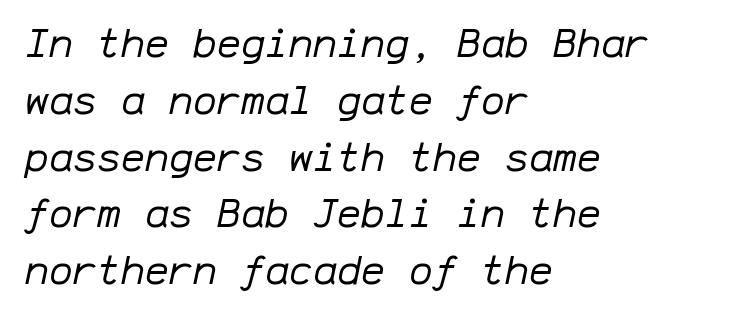
{"italic": "yes", "lean": "right", "slant_degrees": 12, "bold": "no", "weight": "regular", "width": "normal", "stroke_contrast": "low", "x_height": "medium", "monospaced": "yes", "underline": "no", "align": "left", "line_spacing": "normal", "line_spacing_ratio": 1.42, "letter_spacing": "normal", "letter_spacing_em": 0.0, "glyph_px": 40}
